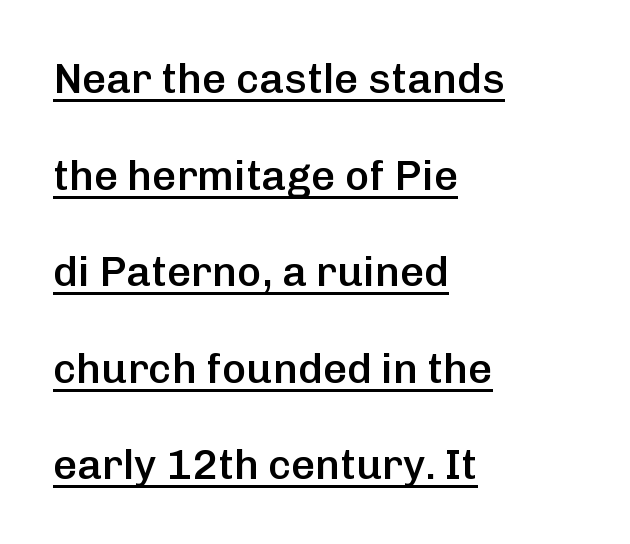
Q: Is the text bold? A: Semi-bold.
Q: Is the text italic (slanted)? A: No, it is upright.
Q: Is the typeface a serif or a sans-serif typeface? A: Sans-serif.
Q: Is the text underlined? A: Yes.
Q: How is the paragraph aligned? A: Left-aligned.
Q: Is the spacing between letters normal or unusually wide? A: Normal.
Q: Is the spacing between lines tight, normal or loose? A: Loose.
Q: Width (condensed, normal, or wide)? A: Normal.
Q: Stroke contrast? A: Low.
Q: x-height? A: Medium.
Q: Monospaced? A: No.
